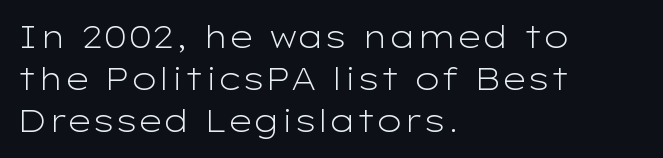
Here the designer chose a conventional face with non-uniform glyph widths. Check under the words: just untouched page. Rendered with straight, roman letterforms. Bold? No — there's no thickening of the strokes.
